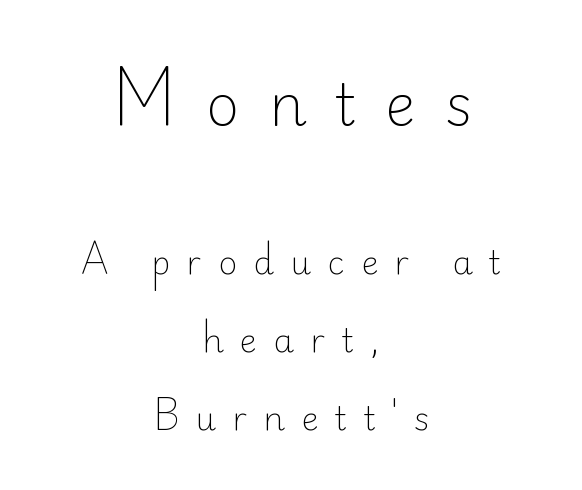
The image shows 58 px light sans-serif type, upright; set centered, loose line spacing (2.37x), unusually wide letter spacing (+0.49 em), not underlined; the first (top) block is 1.76x larger; low stroke contrast and a small x-height.
